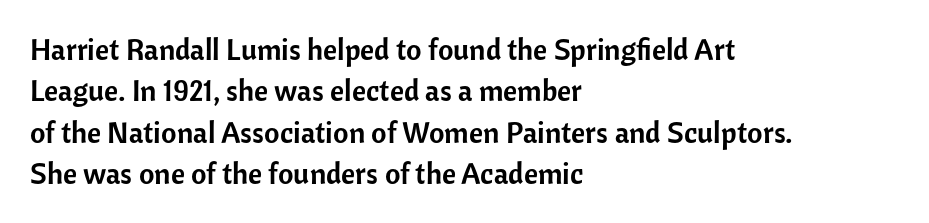
Posture: upright roman. The passage shown is typed in a proportional face where columns would drift. Standard letterfit; no display-style spreading of the glyphs. Glance below the letters and you will spot only blank space.
